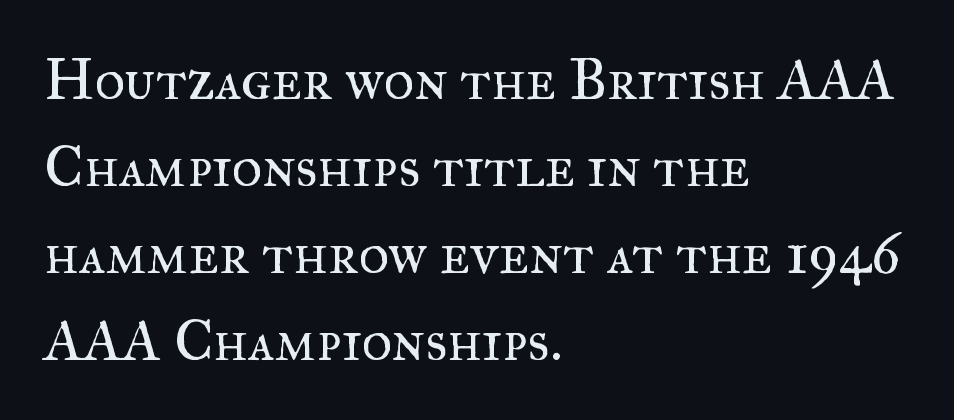
Q: Is the text bold? A: No.
Q: Is the text italic (slanted)? A: No, it is upright.
Q: Is the typeface a serif or a sans-serif typeface? A: Serif.
Q: Is the text underlined? A: No.
Q: How is the paragraph aligned? A: Left-aligned.
Q: Is the spacing between letters normal or unusually wide? A: Normal.
Q: Is the spacing between lines tight, normal or loose? A: Normal.
Q: Width (condensed, normal, or wide)? A: Normal.
Q: Stroke contrast? A: Medium.
Q: x-height? A: Small.
Q: Monospaced? A: No.
